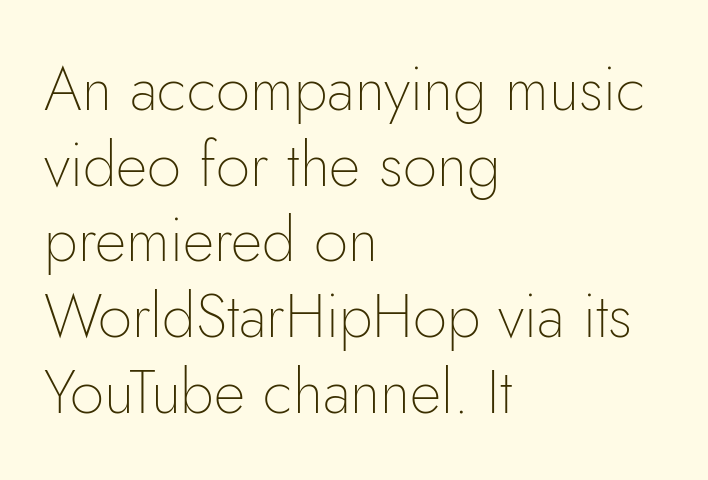
The image shows 61 px thin sans-serif type, upright; set left-aligned, line spacing 1.24x, normal letter spacing, not underlined; low stroke contrast and a small x-height.
